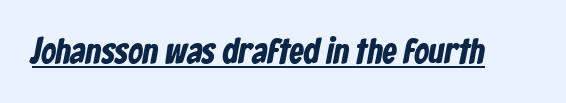
The image shows 36 px bold, condensed sans-serif type; set normal letter spacing, underlined; low stroke contrast and a medium x-height.
